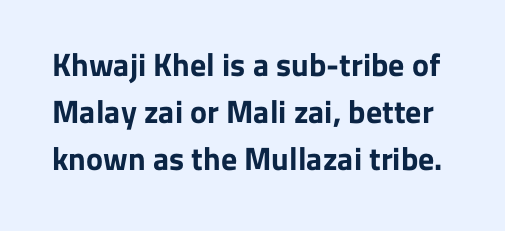
Q: Is the text bold? A: Yes.
Q: Is the text italic (slanted)? A: No, it is upright.
Q: Is the typeface a serif or a sans-serif typeface? A: Sans-serif.
Q: Is the text underlined? A: No.
Q: Is the spacing between letters normal or unusually wide? A: Normal.
Q: Is the spacing between lines tight, normal or loose? A: Normal.
Q: Width (condensed, normal, or wide)? A: Normal.
Q: Stroke contrast? A: Low.
Q: x-height? A: Medium.
Q: Monospaced? A: No.
